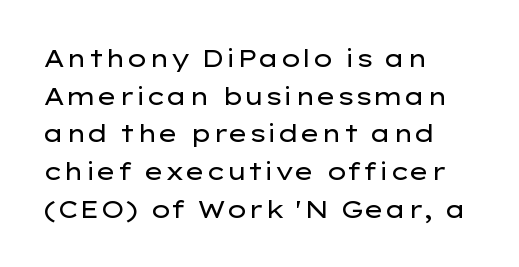
The setting favours the left margin, as ordinary paragraphs usually do. The face looks like a standard text weight, possibly lighter. Each row of text sits above clean, open space. Posture: straight, roman, zero tilt.
